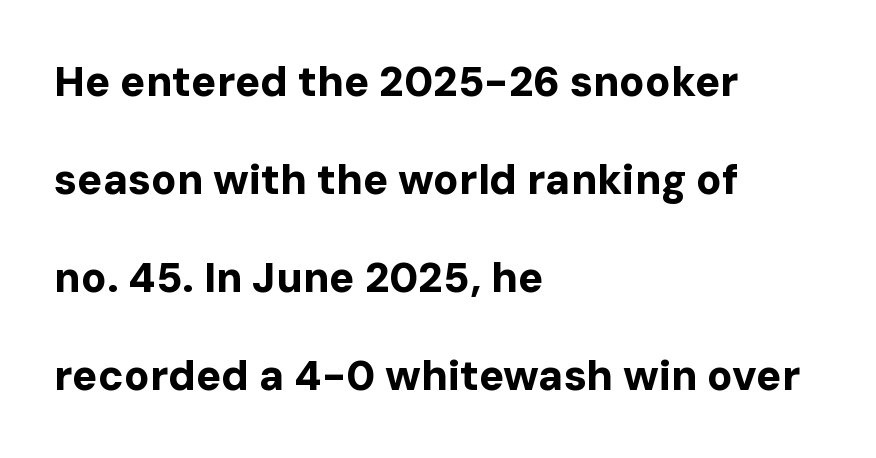
This sample uses plain, unmodified letter spacing. Its strokes are broad and dark, the hallmark of bold type. A bare baseline throughout the passage. Is this a fixed-width face? No — the glyphs have proportional, varying widths. Horizontal bands of white between lines are thick stripes.
